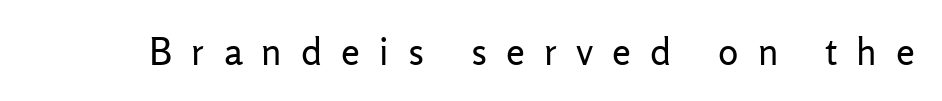
The passage shown is typeset with a sans-serif family. Clear beneath every line of the passage. Loose tracking; the words dissolve into strings of separated letters. This is roman type, the default non-slanted kind.
